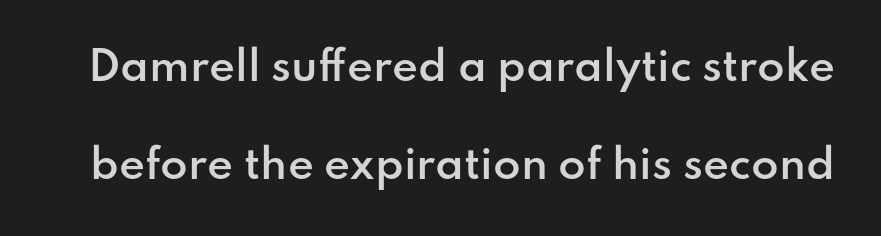
Q: Is the text bold? A: Semi-bold.
Q: Is the text italic (slanted)? A: No, it is upright.
Q: Is the typeface a serif or a sans-serif typeface? A: Sans-serif.
Q: Is the text underlined? A: No.
Q: Is the spacing between letters normal or unusually wide? A: Normal.
Q: Is the spacing between lines tight, normal or loose? A: Loose.
Q: Width (condensed, normal, or wide)? A: Normal.
Q: Stroke contrast? A: Low.
Q: x-height? A: Small.
Q: Monospaced? A: No.
